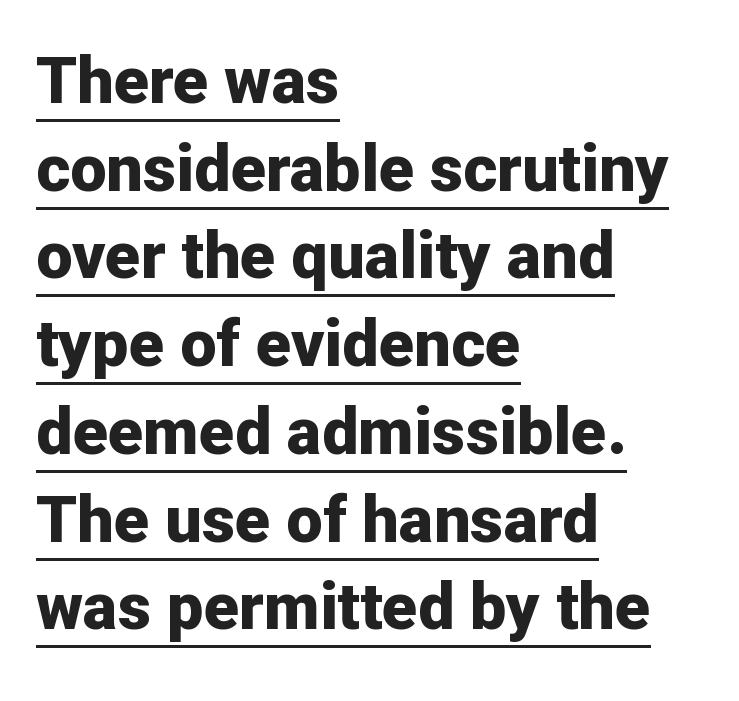
Q: Is the text bold? A: Yes.
Q: Is the text italic (slanted)? A: No, it is upright.
Q: Is the typeface a serif or a sans-serif typeface? A: Sans-serif.
Q: Is the text underlined? A: Yes.
Q: How is the paragraph aligned? A: Left-aligned.
Q: Is the spacing between letters normal or unusually wide? A: Normal.
Q: Is the spacing between lines tight, normal or loose? A: Normal.
Q: Width (condensed, normal, or wide)? A: Normal.
Q: Stroke contrast? A: Low.
Q: x-height? A: Medium.
Q: Monospaced? A: No.
